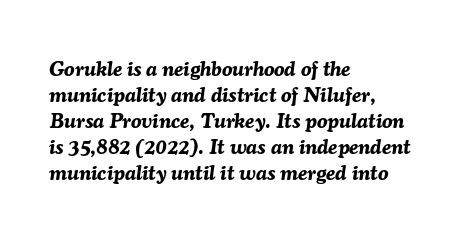
{"italic": "yes", "lean": "right", "slant_degrees": 7, "bold": "yes", "underline": "no", "align": "left", "line_spacing_ratio": 1.24, "letter_spacing": "normal", "letter_spacing_em": 0.0, "glyph_px": 21}
